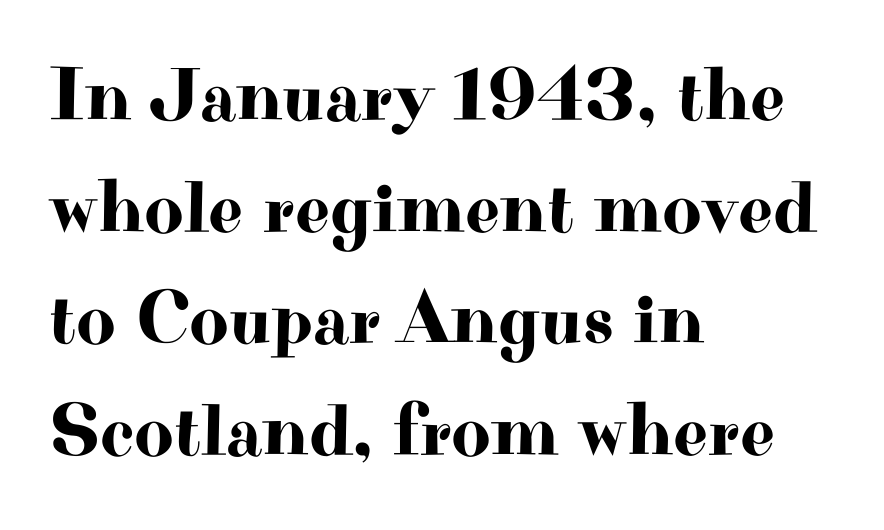
Q: Is the text italic (slanted)? A: No, it is upright.
Q: Is the typeface a serif or a sans-serif typeface? A: Serif.
Q: Is the text underlined? A: No.
Q: How is the paragraph aligned? A: Left-aligned.
Q: Is the spacing between letters normal or unusually wide? A: Normal.
Q: Is the spacing between lines tight, normal or loose? A: Normal.
Q: Width (condensed, normal, or wide)? A: Wide.
Q: Stroke contrast? A: High.
Q: x-height? A: Small.
Q: Monospaced? A: No.
